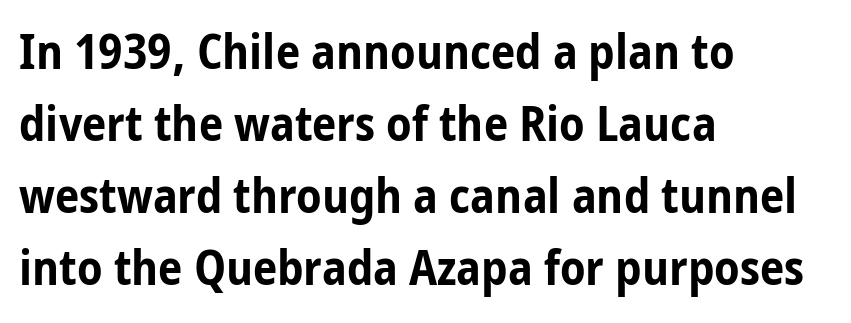
The image shows 49 px bold, condensed sans-serif type, upright; set left-aligned, normal line spacing (1.47x), normal letter spacing, not underlined; low stroke contrast and a medium x-height.
